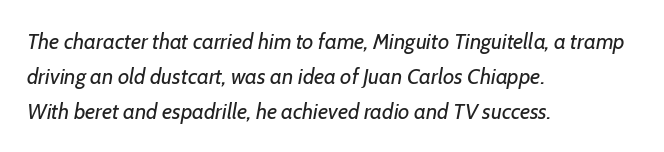
{"italic": "yes", "lean": "right", "slant_degrees": 7, "bold": "no", "underline": "no", "align": "left", "line_spacing": "normal", "line_spacing_ratio": 1.58, "letter_spacing": "normal", "letter_spacing_em": 0.0, "glyph_px": 22}
